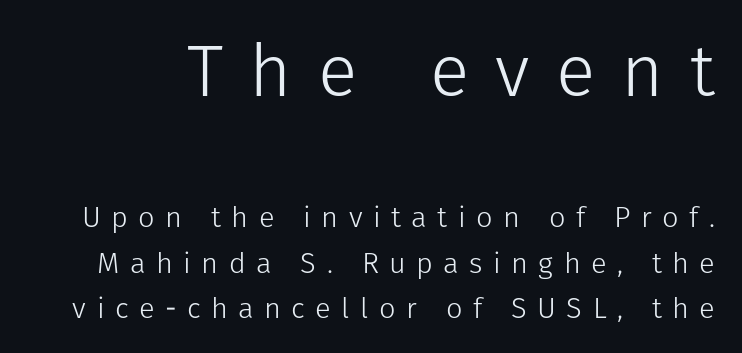
{"serif": "no", "italic": "no", "bold": "no", "weight": "light", "width": "normal", "stroke_contrast": "low", "x_height": "medium", "monospaced": "no", "underline": "no", "line_spacing": "normal", "line_spacing_ratio": 1.56, "letter_spacing": "wide", "letter_spacing_em": 0.36, "larger_block": "first", "size_ratio": 2.52, "glyph_px": 73}
